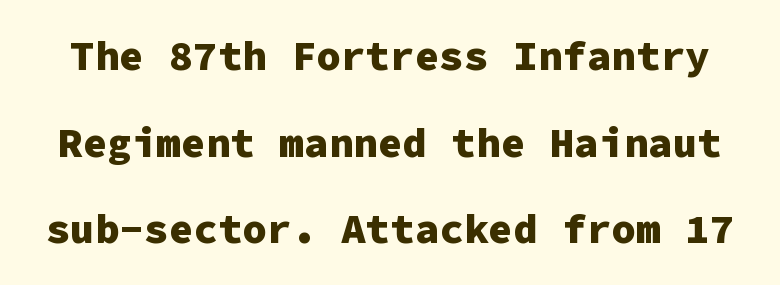
Q: Is the text bold? A: Yes.
Q: Is the text italic (slanted)? A: No, it is upright.
Q: Is the typeface a serif or a sans-serif typeface? A: Sans-serif.
Q: Is the text underlined? A: No.
Q: Is the spacing between letters normal or unusually wide? A: Normal.
Q: Is the spacing between lines tight, normal or loose? A: Loose.
Q: Width (condensed, normal, or wide)? A: Normal.
Q: Stroke contrast? A: Low.
Q: x-height? A: Medium.
Q: Monospaced? A: Yes.
